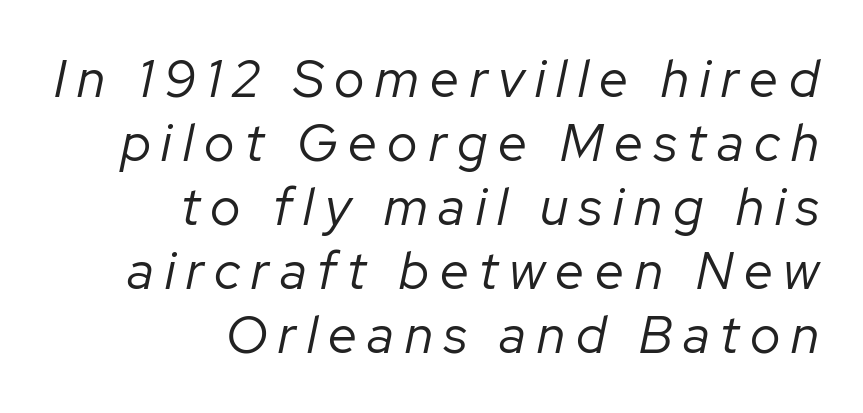
The characters are drawn with everyday or finer stroke widths. Does the lettering tilt? It does — this is italic. Tracking value appears strongly positive — letters spread wide. Reading down the block, your eye finds every line finishing at a fixed right position. Descenders are the only things crossing below the line. Do the characters align in a grid? No, the font is proportional.
